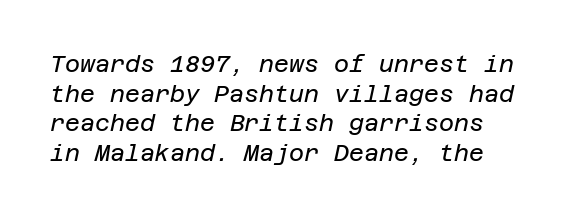
The image shows 23 px text type, italic (leaning right); set normal line spacing (1.29x), normal letter spacing, not underlined.
